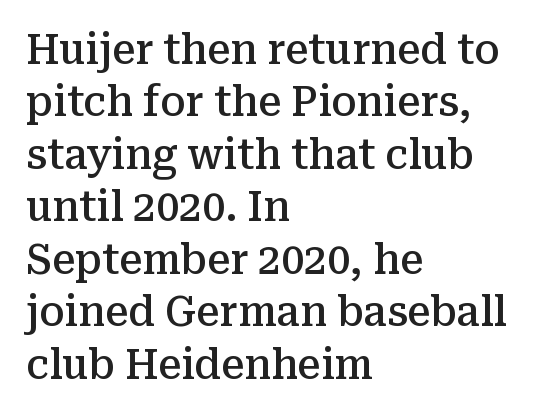
Q: Is the text bold? A: Semi-bold.
Q: Is the text italic (slanted)? A: No, it is upright.
Q: Is the typeface a serif or a sans-serif typeface? A: Serif.
Q: Is the text underlined? A: No.
Q: How is the paragraph aligned? A: Left-aligned.
Q: Is the spacing between letters normal or unusually wide? A: Normal.
Q: Is the spacing between lines tight, normal or loose? A: Normal.
Q: Width (condensed, normal, or wide)? A: Normal.
Q: Stroke contrast? A: Medium.
Q: x-height? A: Medium.
Q: Monospaced? A: No.
